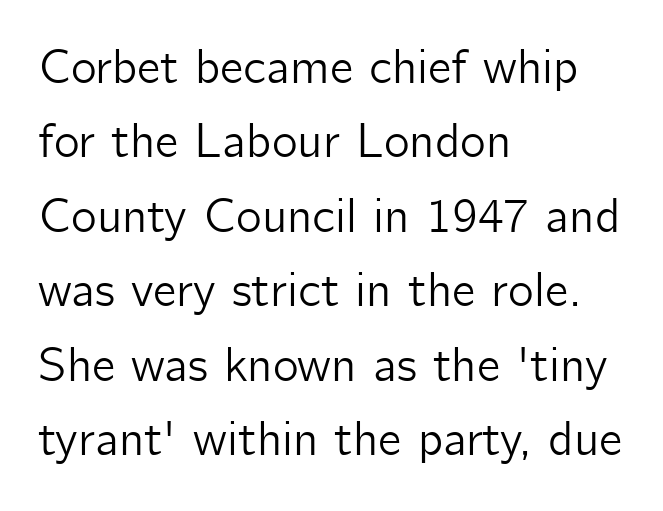
The image shows 49 px sans-serif type, upright; set left-aligned, normal line spacing (1.52x), normal letter spacing, not underlined; low stroke contrast and a medium x-height.
